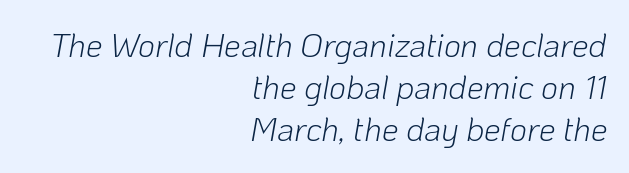
Leftover space on each line is placed entirely before the opening word. The leading is moderate, giving the passage an even texture. Do the characters align in a grid? No, the font is proportional. A quiet, ordinary-to-light weight characterises the typeface. This sample uses an oblique cut, with every glyph tilted off the vertical. Only glyphs here, with clear space below each row.
